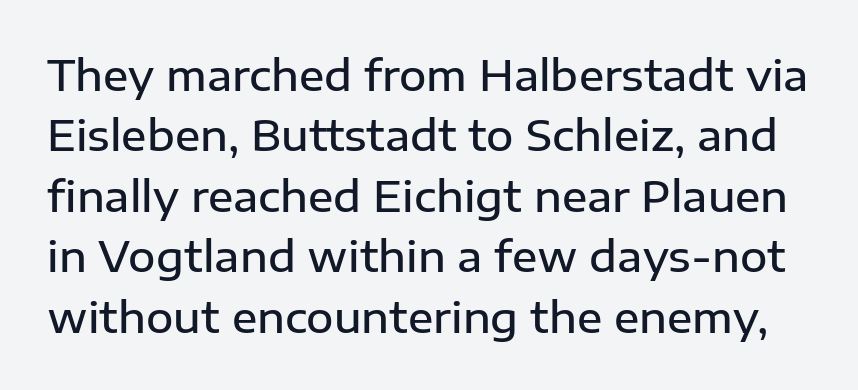
The image shows 42 px semibold sans-serif type, upright; set normal line spacing (1.44x), normal letter spacing, not underlined; low stroke contrast and a medium x-height.
